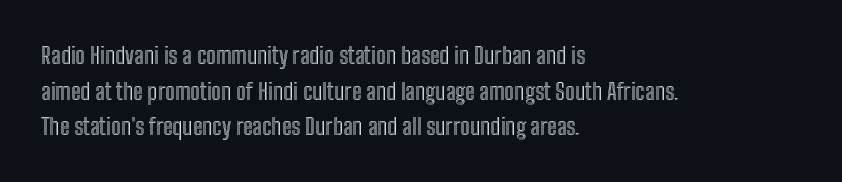
Q: Is the text italic (slanted)? A: No, it is upright.
Q: Is the text underlined? A: No.
Q: How is the paragraph aligned? A: Left-aligned.
Q: Is the spacing between letters normal or unusually wide? A: Normal.
Q: Is the spacing between lines tight, normal or loose? A: Normal.
